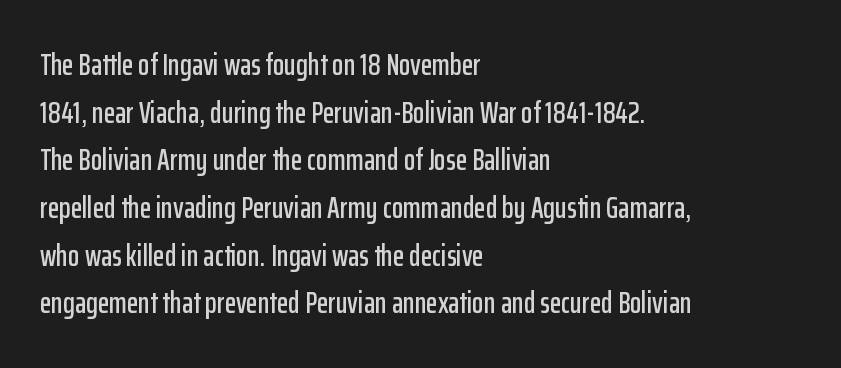
The image shows 30 px condensed sans-serif type, upright; set left-aligned, normal line spacing (1.59x), normal letter spacing, not underlined; low stroke contrast and a medium x-height.
